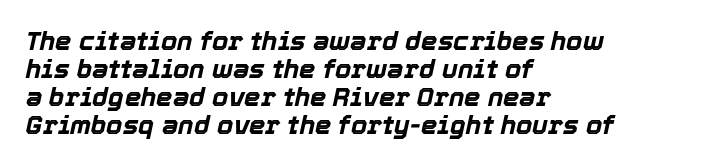
Q: Is the text bold? A: Yes.
Q: Is the text italic (slanted)? A: Yes, it leans right by about 12 degrees.
Q: Is the text underlined? A: No.
Q: How is the paragraph aligned? A: Left-aligned.
Q: Is the spacing between letters normal or unusually wide? A: Normal.
Q: Is the spacing between lines tight, normal or loose? A: Tight.
